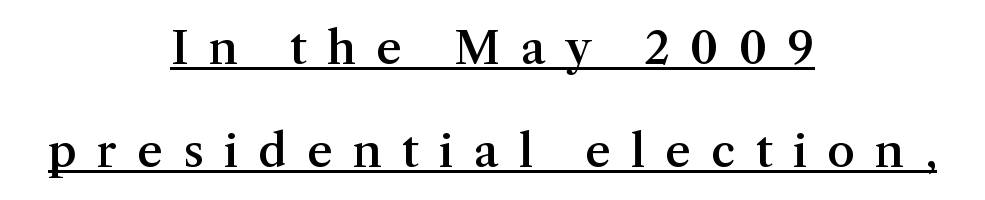
Q: Is the text bold? A: Semi-bold.
Q: Is the text italic (slanted)? A: No, it is upright.
Q: Is the typeface a serif or a sans-serif typeface? A: Serif.
Q: Is the text underlined? A: Yes.
Q: How is the paragraph aligned? A: Centered.
Q: Is the spacing between letters normal or unusually wide? A: Unusually wide.
Q: Is the spacing between lines tight, normal or loose? A: Loose.
Q: Width (condensed, normal, or wide)? A: Normal.
Q: Stroke contrast? A: Medium.
Q: x-height? A: Medium.
Q: Monospaced? A: No.
